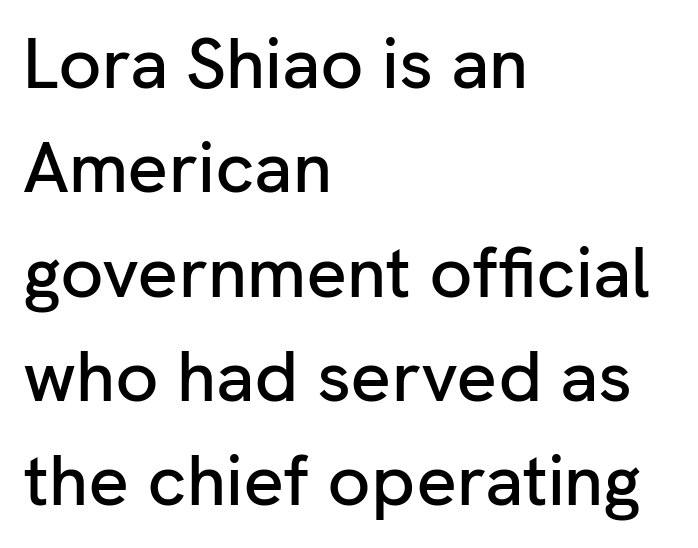
The image shows 71 px sans-serif type, upright; set left-aligned, normal line spacing (1.47x), normal letter spacing, not underlined; low stroke contrast and a medium x-height.
